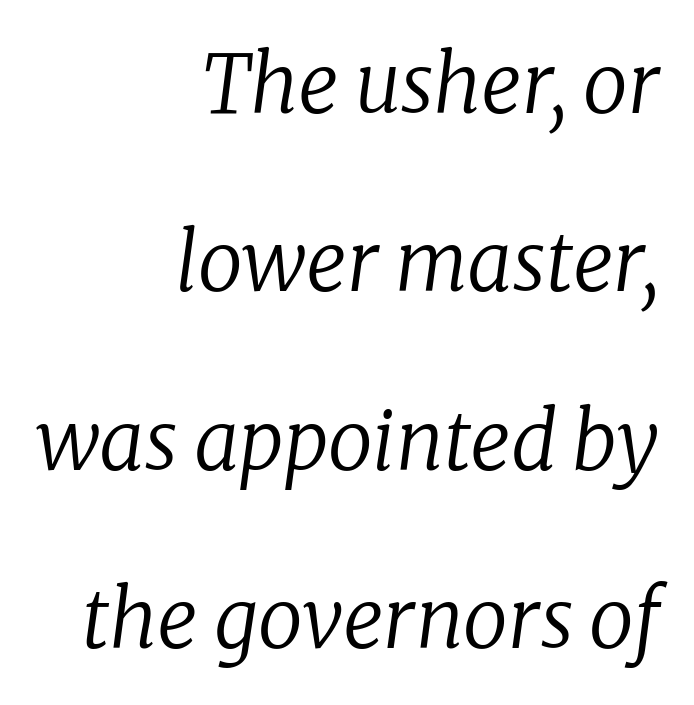
Q: Is the text bold? A: No.
Q: Is the text italic (slanted)? A: Yes, it leans right by about 8 degrees.
Q: Is the typeface a serif or a sans-serif typeface? A: Serif.
Q: Is the text underlined? A: No.
Q: How is the paragraph aligned? A: Right-aligned.
Q: Is the spacing between letters normal or unusually wide? A: Normal.
Q: Is the spacing between lines tight, normal or loose? A: Loose.
Q: Width (condensed, normal, or wide)? A: Normal.
Q: Stroke contrast? A: Low.
Q: x-height? A: Medium.
Q: Monospaced? A: No.
